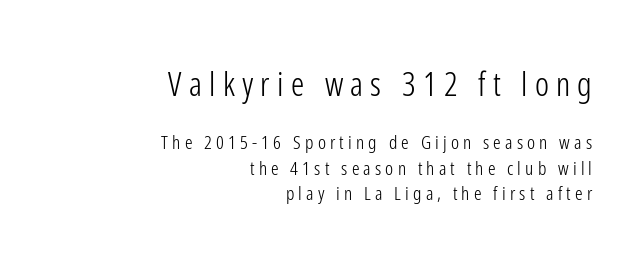
In CSS terms this would be text-align: right. The letters advance in unequal steps, a hallmark of proportional type. In this sample the first text group is rendered at the bigger scale. The lettering holds an erect, upright posture throughout.
